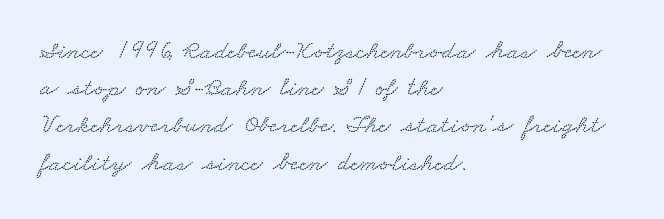
Q: Is the text underlined? A: No.
Q: How is the paragraph aligned? A: Left-aligned.
Q: Is the spacing between letters normal or unusually wide? A: Normal.
Q: Is the spacing between lines tight, normal or loose? A: Normal.
